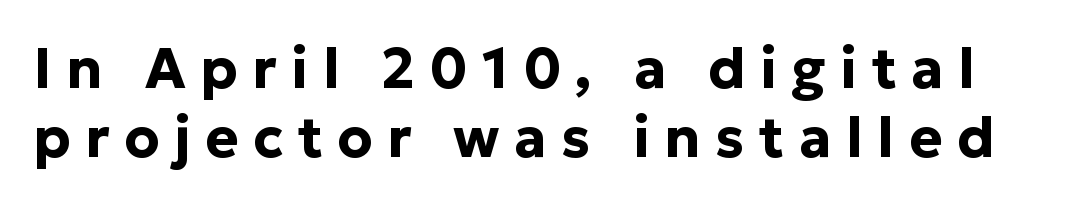
Q: Is the text bold? A: Yes.
Q: Is the text italic (slanted)? A: No, it is upright.
Q: Is the typeface a serif or a sans-serif typeface? A: Sans-serif.
Q: Is the text underlined? A: No.
Q: Is the spacing between letters normal or unusually wide? A: Unusually wide.
Q: Width (condensed, normal, or wide)? A: Normal.
Q: Stroke contrast? A: Low.
Q: x-height? A: Medium.
Q: Monospaced? A: No.
